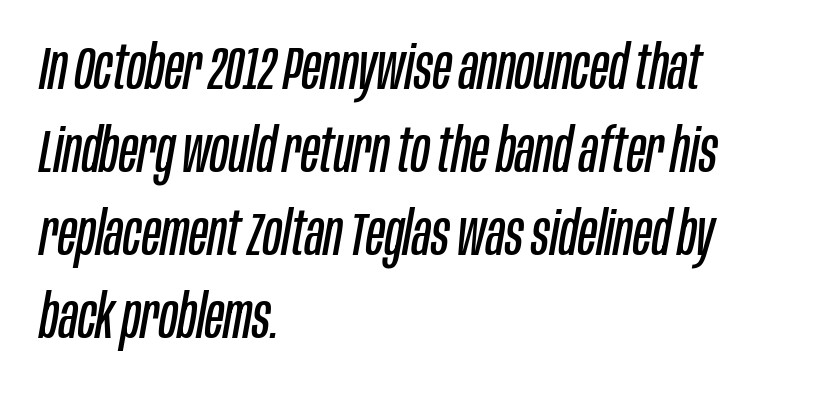
The image shows 61 px regular-weight, condensed type, italic (leaning right); set left-aligned, normal line spacing (1.36x), normal letter spacing, not underlined; low stroke contrast and a large x-height.
